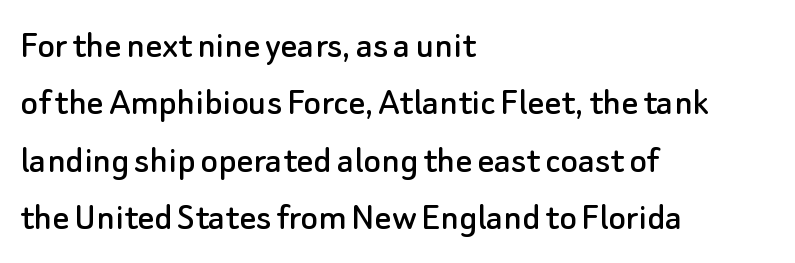
Q: Is the text italic (slanted)? A: No, it is upright.
Q: Is the typeface a serif or a sans-serif typeface? A: Sans-serif.
Q: Is the text underlined? A: No.
Q: How is the paragraph aligned? A: Left-aligned.
Q: Is the spacing between letters normal or unusually wide? A: Normal.
Q: Is the spacing between lines tight, normal or loose? A: Normal.
Q: Width (condensed, normal, or wide)? A: Normal.
Q: Stroke contrast? A: Low.
Q: x-height? A: Small.
Q: Monospaced? A: No.
